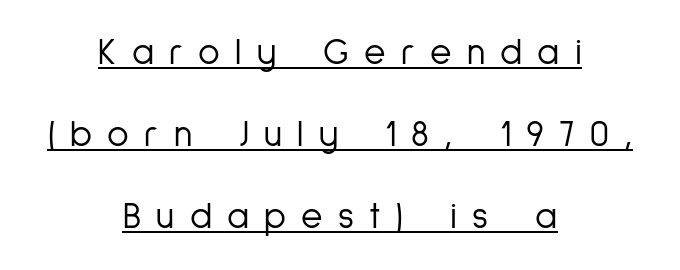
The image shows 37 px light, condensed sans-serif type, upright; set centered, loose line spacing (2.21x), unusually wide letter spacing (+0.41 em), underlined; low stroke contrast and a medium x-height.
